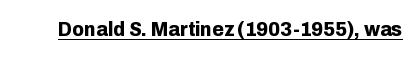
Q: Is the text bold? A: Yes.
Q: Is the text italic (slanted)? A: No, it is upright.
Q: Is the text underlined? A: Yes.
Q: Is the spacing between letters normal or unusually wide? A: Normal.
